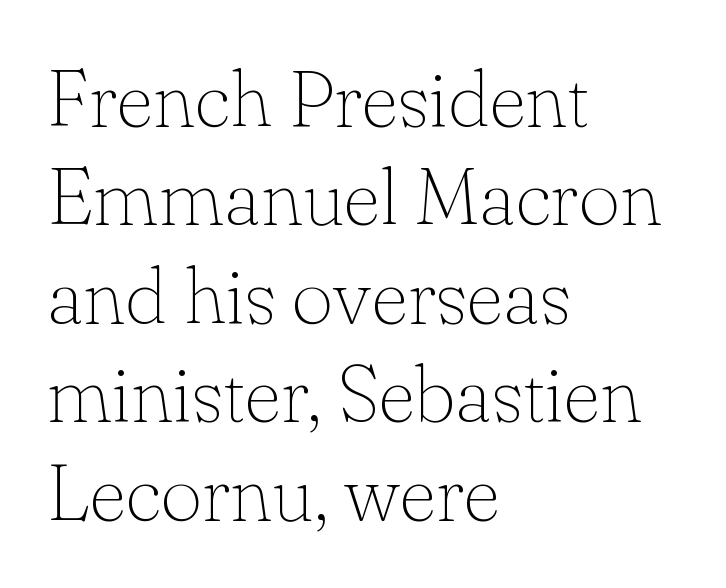
The image shows 80 px thin serif type, upright; set left-aligned, line spacing 1.23x, normal letter spacing, not underlined; low stroke contrast and a small x-height.
